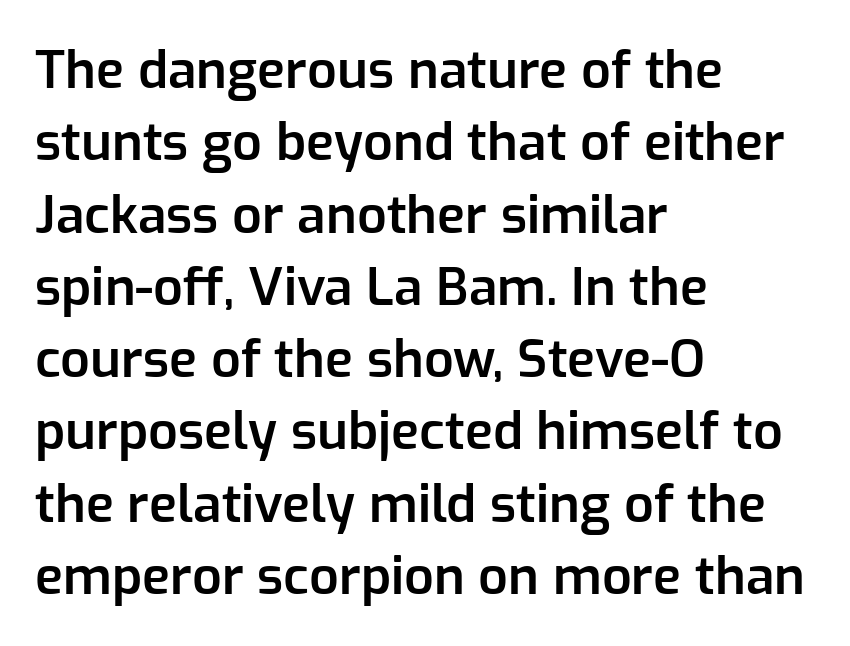
This sample keeps an unexceptional amount of space between lines. Bold? Not quite — semibold, heavier than regular but stopping short. The glyphs in this specimen are sans serif. Is the letter spacing exaggerated? No — it looks like the ordinary default.
